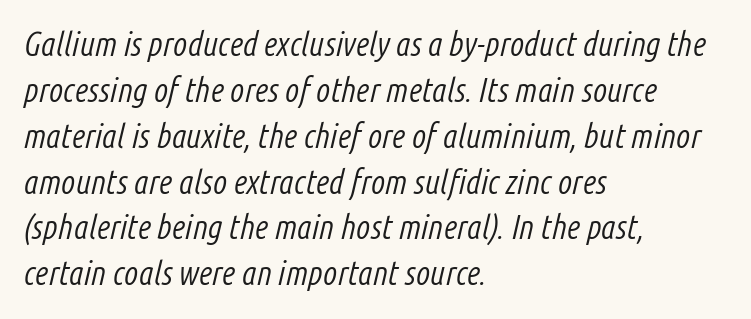
{"italic": "yes", "lean": "right", "slant_degrees": 14, "bold": "no", "weight": "light", "width": "condensed", "stroke_contrast": "low", "x_height": "medium", "monospaced": "no", "underline": "no", "align": "left", "line_spacing": "normal", "line_spacing_ratio": 1.39, "letter_spacing": "normal", "letter_spacing_em": 0.0, "glyph_px": 33}
